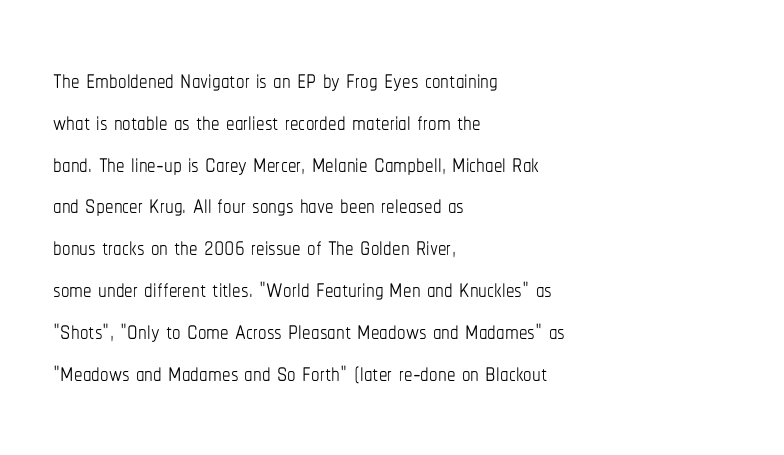
{"italic": "no", "bold": "no", "weight": "thin", "width": "condensed", "stroke_contrast": "low", "x_height": "medium", "monospaced": "no", "underline": "no", "align": "left", "line_spacing_ratio": 1.23, "letter_spacing": "normal", "letter_spacing_em": 0.0, "glyph_px": 34}
